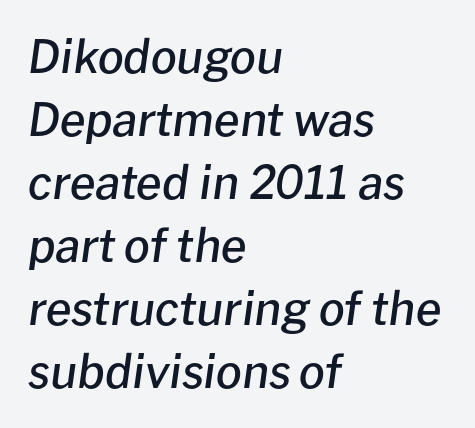
{"italic": "yes", "lean": "right", "slant_degrees": 8, "bold": "semi", "weight": "semibold", "width": "normal", "stroke_contrast": "low", "x_height": "medium", "monospaced": "no", "underline": "no", "align": "left", "line_spacing": "normal", "line_spacing_ratio": 1.37, "letter_spacing": "normal", "letter_spacing_em": 0.0, "glyph_px": 46}
